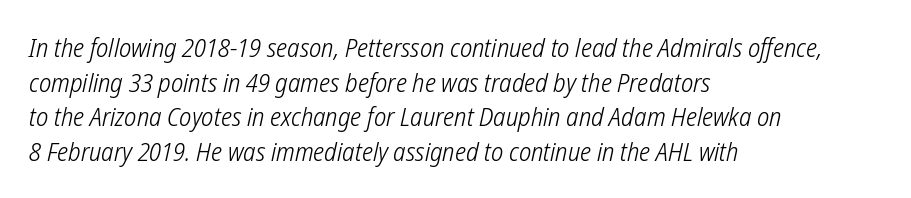
{"bold": "no", "underline": "no", "align": "left", "line_spacing": "normal", "line_spacing_ratio": 1.33, "letter_spacing": "normal", "letter_spacing_em": 0.0, "glyph_px": 26}
